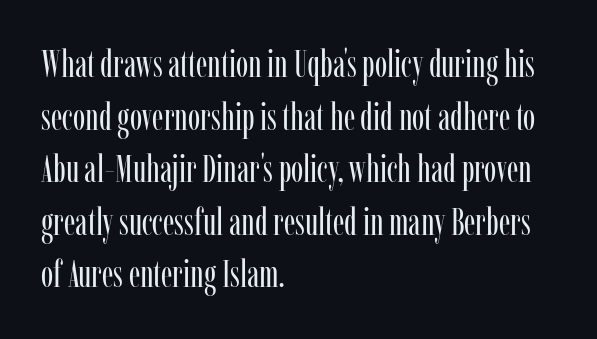
Is the letter spacing exaggerated? No — it looks like the ordinary default. Is there any slant? The stems are plumb. The letterforms sit at book weight or below. The passage shown is typed in a proportional face where columns would drift.
